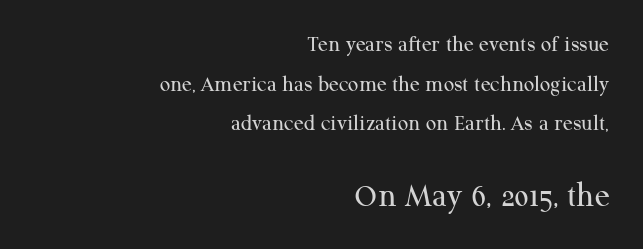
The image shows 35 px regular-weight serif type, upright; set right-aligned, line spacing 1.72x, normal letter spacing, not underlined; the second (bottom) block is 1.52x larger; medium stroke contrast and a medium x-height.
